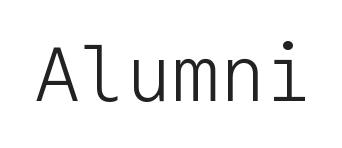
The image shows 77 px light sans-serif type, upright, monospaced; set normal letter spacing, not underlined; low stroke contrast and a medium x-height.
